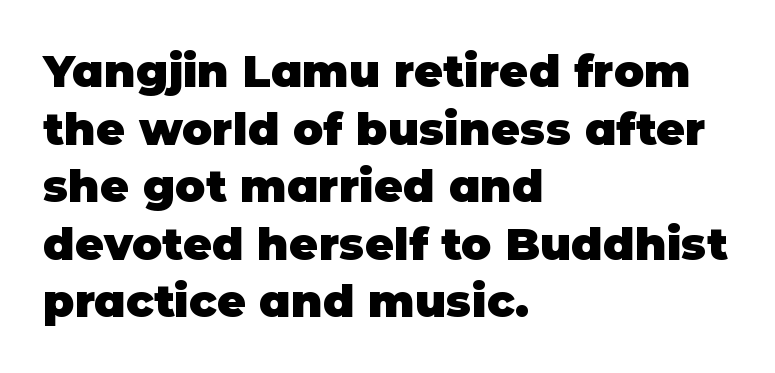
{"serif": "no", "italic": "no", "bold": "yes", "weight": "heavy", "width": "normal", "stroke_contrast": "low", "x_height": "large", "monospaced": "no", "underline": "no", "align": "left", "line_spacing": "normal", "line_spacing_ratio": 1.28, "letter_spacing": "normal", "letter_spacing_em": 0.0, "glyph_px": 45}
